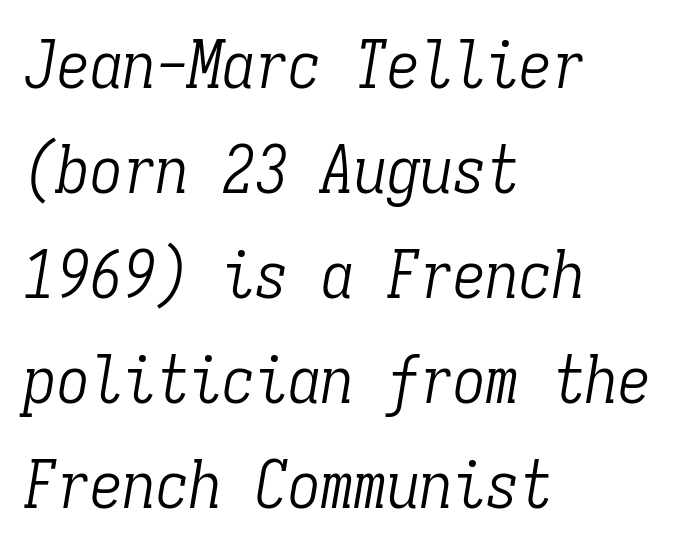
{"serif": "yes", "italic": "yes", "lean": "right", "slant_degrees": 9, "bold": "no", "weight": "light", "width": "condensed", "stroke_contrast": "low", "x_height": "medium", "monospaced": "yes", "underline": "no", "align": "left", "line_spacing": "normal", "line_spacing_ratio": 1.59, "letter_spacing": "normal", "letter_spacing_em": 0.0, "glyph_px": 66}
